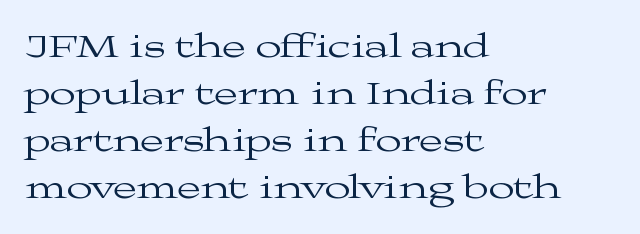
The words here are not underlined. This is the regular roman posture of the typeface. In terms of letterform style, serifs are clearly present. Proportional: the letters do not fall into vertical columns. Here the glyphs are tracked normally, forming tight word shapes. Compared with typical paragraphs, the rows here are spaced about the same.
